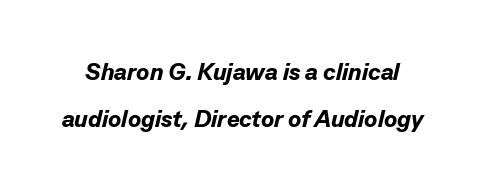
Q: Is the text bold? A: Yes.
Q: Is the text italic (slanted)? A: Yes, it leans right by about 13 degrees.
Q: Is the text underlined? A: No.
Q: Is the spacing between letters normal or unusually wide? A: Normal.
Q: Is the spacing between lines tight, normal or loose? A: Loose.
